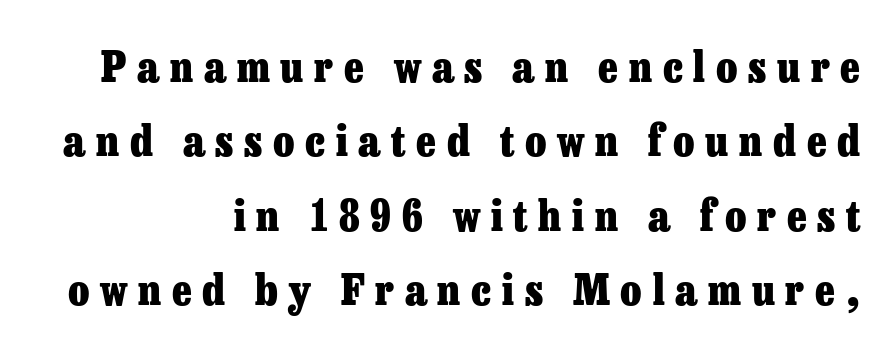
The image shows 43 px heavy serif type, upright; set right-aligned, line spacing 1.73x, unusually wide letter spacing (+0.25 em), not underlined; low stroke contrast and a medium x-height.
